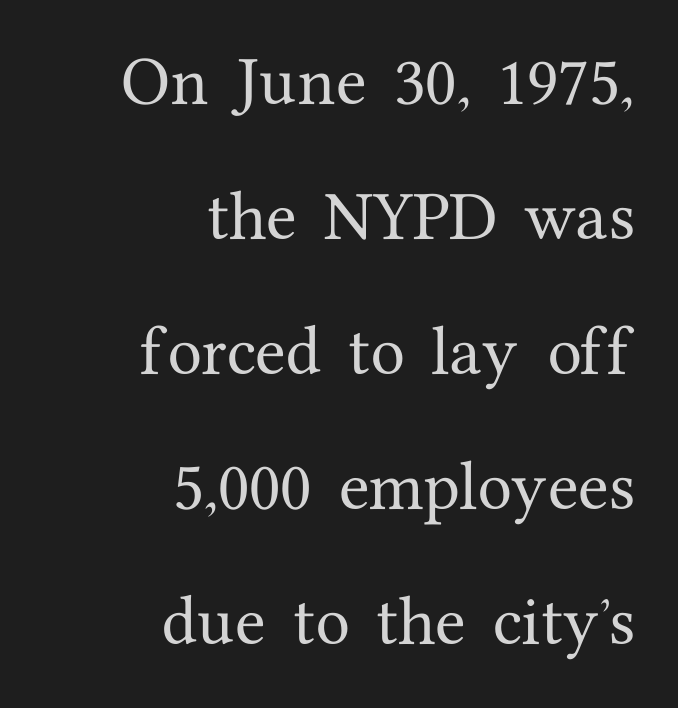
Q: Is the text italic (slanted)? A: No, it is upright.
Q: Is the typeface a serif or a sans-serif typeface? A: Serif.
Q: Is the text underlined? A: No.
Q: How is the paragraph aligned? A: Right-aligned.
Q: Is the spacing between letters normal or unusually wide? A: Normal.
Q: Is the spacing between lines tight, normal or loose? A: Loose.
Q: Width (condensed, normal, or wide)? A: Normal.
Q: Stroke contrast? A: Medium.
Q: x-height? A: Medium.
Q: Monospaced? A: No.
